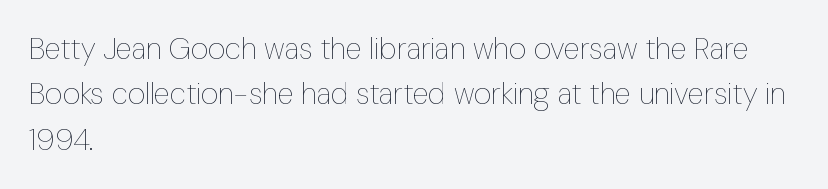
Q: Is the text bold? A: No.
Q: Is the text italic (slanted)? A: No, it is upright.
Q: Is the text underlined? A: No.
Q: How is the paragraph aligned? A: Left-aligned.
Q: Is the spacing between letters normal or unusually wide? A: Normal.
Q: Is the spacing between lines tight, normal or loose? A: Normal.
Q: Width (condensed, normal, or wide)? A: Condensed.
Q: Stroke contrast? A: Low.
Q: x-height? A: Medium.
Q: Monospaced? A: No.
